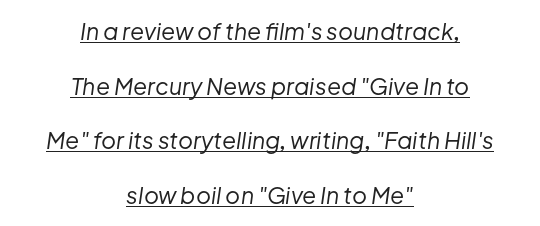
The image shows 23 px text type, italic (leaning right); set centered, loose line spacing (2.37x), normal letter spacing, underlined.
